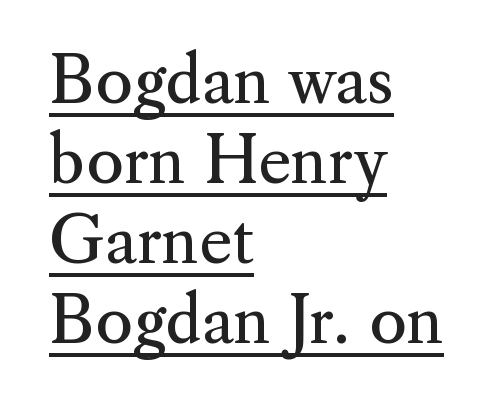
The image shows 64 px regular-weight serif type, upright; set left-aligned, normal line spacing (1.25x), normal letter spacing, underlined; medium stroke contrast and a small x-height.
